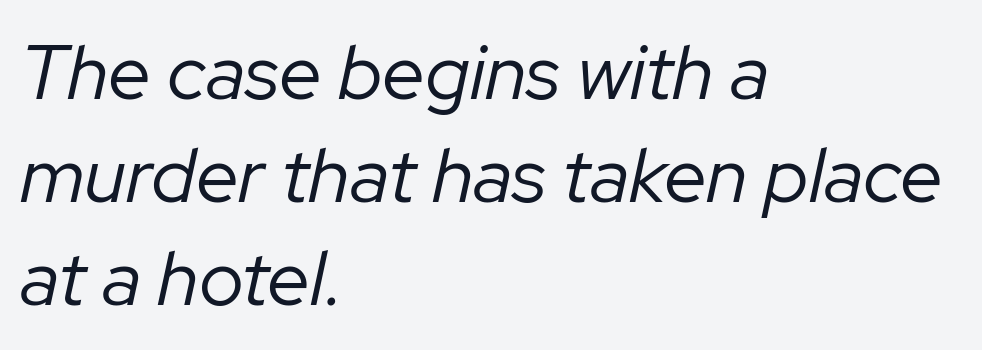
{"italic": "yes", "lean": "right", "slant_degrees": 12, "bold": "no", "weight": "regular", "width": "normal", "stroke_contrast": "low", "x_height": "medium", "monospaced": "no", "underline": "no", "align": "left", "line_spacing": "normal", "line_spacing_ratio": 1.34, "letter_spacing": "normal", "letter_spacing_em": 0.0, "glyph_px": 77}
